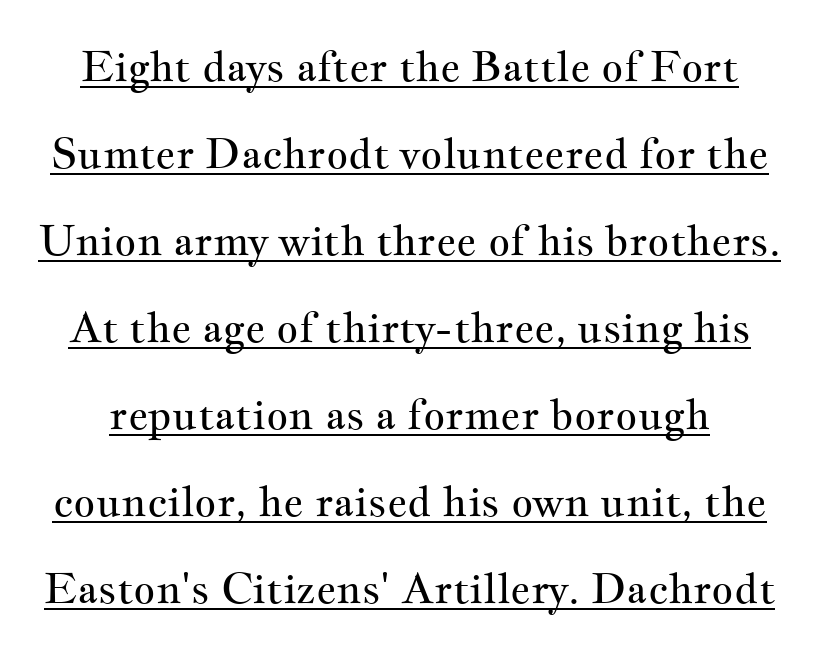
The image shows 42 px regular-weight, wide serif type, upright; set loose line spacing (2.07x), normal letter spacing, underlined; medium stroke contrast and a small x-height.
